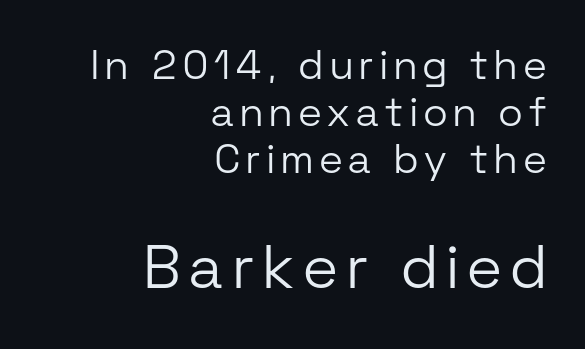
Q: Is the text bold? A: No.
Q: Is the text italic (slanted)? A: No, it is upright.
Q: Is the typeface a serif or a sans-serif typeface? A: Sans-serif.
Q: Is the text underlined? A: No.
Q: How is the paragraph aligned? A: Right-aligned.
Q: Is the spacing between lines tight, normal or loose? A: Tight.
Q: Which block of text is set in a larger size, the first (top) or the second (bottom)? A: The second (bottom) one.
Q: Width (condensed, normal, or wide)? A: Normal.
Q: Stroke contrast? A: Low.
Q: x-height? A: Medium.
Q: Monospaced? A: No.
